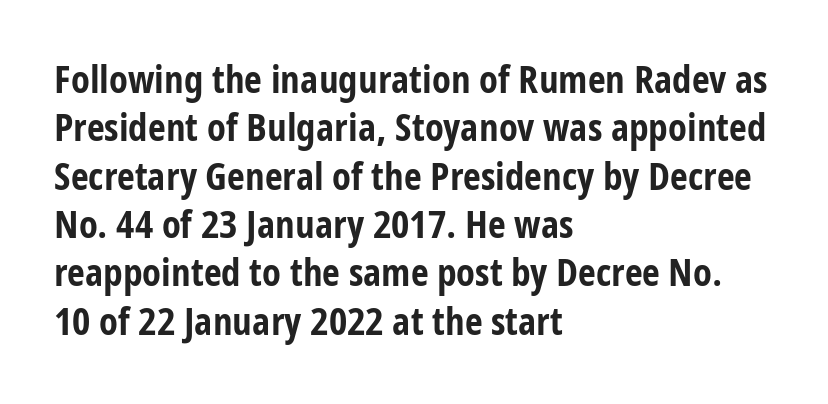
The image shows 39 px bold, condensed sans-serif type, upright; set left-aligned, line spacing 1.24x, normal letter spacing, not underlined; low stroke contrast and a large x-height.
